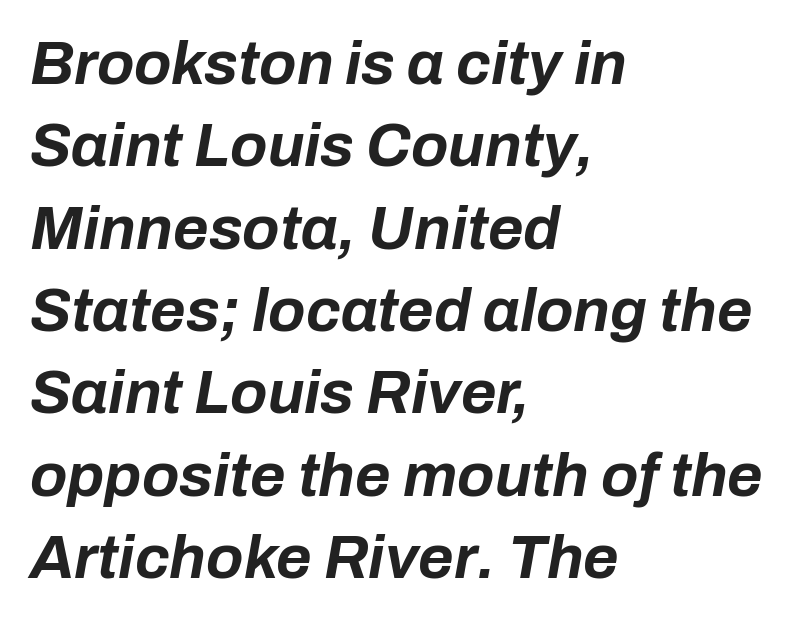
Horizontal bands of white between lines are of average thickness. Stroke thickness is high; the sample reads as a true bold. This sample uses an oblique cut, with every glyph tilted off the vertical. Every row of glyphs begins at an identical x-position on the left. Each letter keeps its own natural width here, so spacing adapts to shape.
